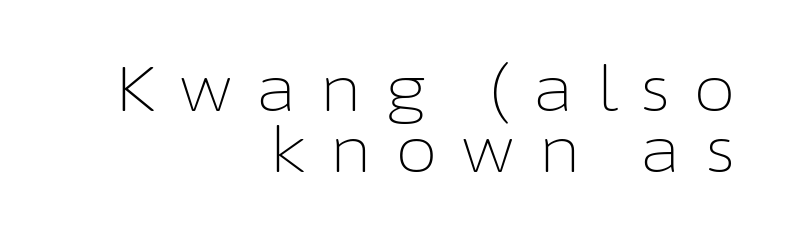
The image shows 62 px light sans-serif type, upright; set right-aligned, tight line spacing (0.99x), unusually wide letter spacing (+0.36 em), not underlined; low stroke contrast and a medium x-height.
